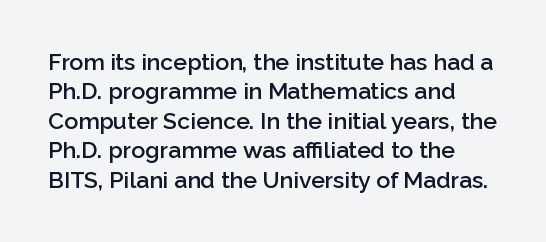
Q: Is the text bold? A: Semi-bold.
Q: Is the text italic (slanted)? A: No, it is upright.
Q: Is the text underlined? A: No.
Q: Is the spacing between letters normal or unusually wide? A: Normal.
Q: Is the spacing between lines tight, normal or loose? A: Normal.
